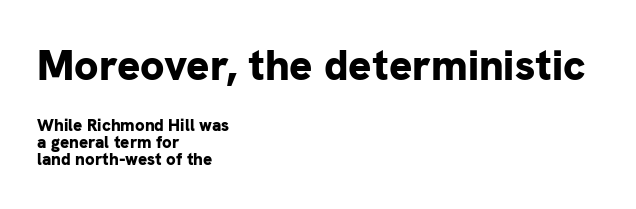
Nothing sits at the stroke ends, so this counts as sans-serif. The rendering anchors every line to the left-hand side. Look at the stroke-to-counter ratio: heavy, a bold. Proportional: the letters do not fall into vertical columns. The more generous point size was reserved for the upper chunk. Plain, unruled lines of type.
